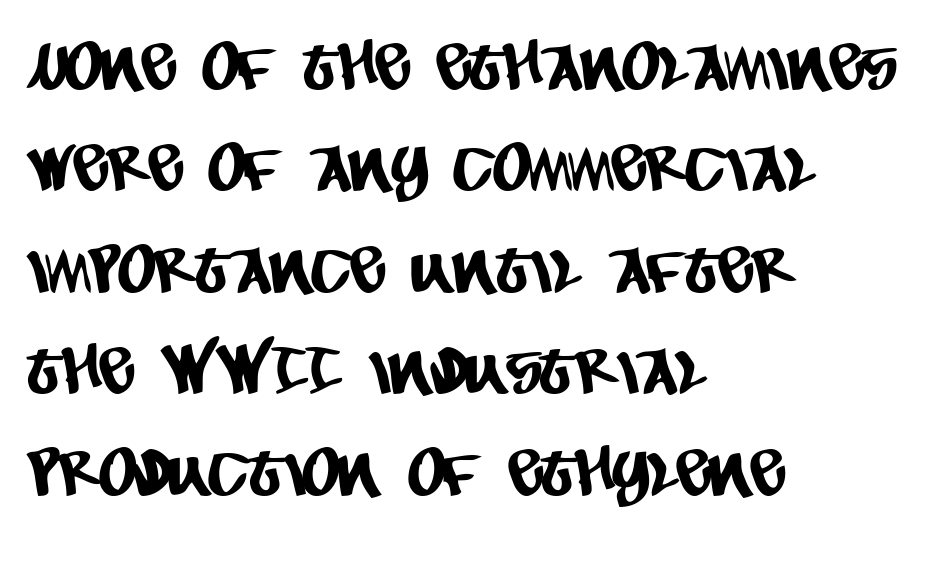
Inter-character spacing is left at the font's built-in metrics. Leftover space on each line is placed entirely after the last word. Varying glyph widths throughout — classic text-font behaviour. Serifs: no, the terminals of the letterforms are clean. Underlining? Definitely not there. Normally led — the rows are evenly, conventionally spaced.
